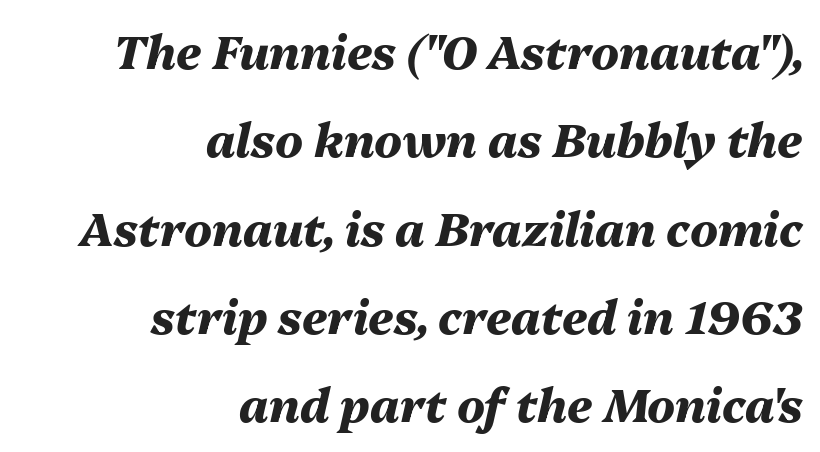
There is no visible air inserted between adjacent glyphs. These lines carry a lot of weight — the face is fully bold. This sample uses an oblique cut, with every glyph tilted off the vertical. Each new line begins a long way beneath the previous one. These lines are set flush right with a ragged left edge.
